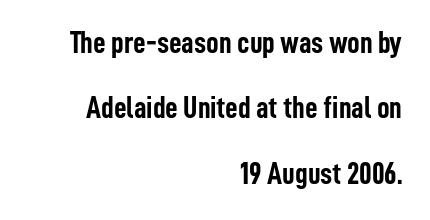
{"serif": "no", "italic": "no", "bold": "yes", "weight": "semibold", "width": "condensed", "stroke_contrast": "low", "x_height": "medium", "monospaced": "no", "underline": "no", "align": "right", "line_spacing": "loose", "line_spacing_ratio": 2.11, "letter_spacing": "normal", "letter_spacing_em": 0.0, "glyph_px": 31}
